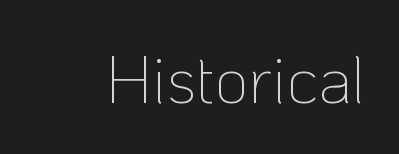
The image shows 66 px thin sans-serif type, upright; set normal letter spacing, not underlined; low stroke contrast and a medium x-height.
